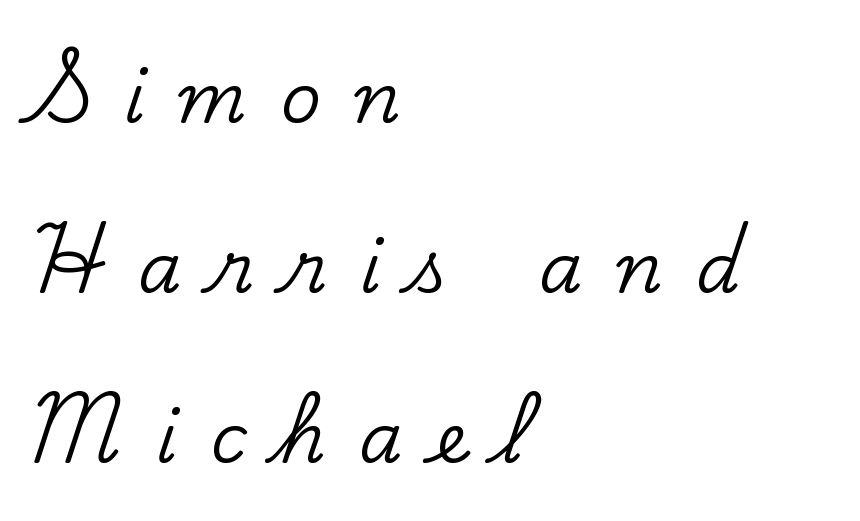
{"serif": "yes", "width": "normal", "stroke_contrast": "low", "x_height": "small", "monospaced": "no", "underline": "no", "align": "left", "line_spacing": "loose", "line_spacing_ratio": 2.43, "letter_spacing": "wide", "letter_spacing_em": 0.47, "glyph_px": 70}
